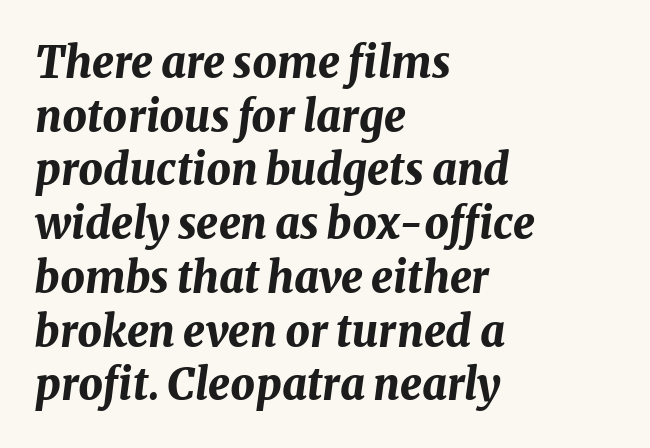
{"italic": "yes", "lean": "right", "slant_degrees": 8, "bold": "yes", "weight": "bold", "width": "normal", "stroke_contrast": "medium", "x_height": "medium", "monospaced": "no", "underline": "no", "align": "left", "line_spacing": "normal", "line_spacing_ratio": 1.25, "letter_spacing": "normal", "letter_spacing_em": 0.0, "glyph_px": 43}
